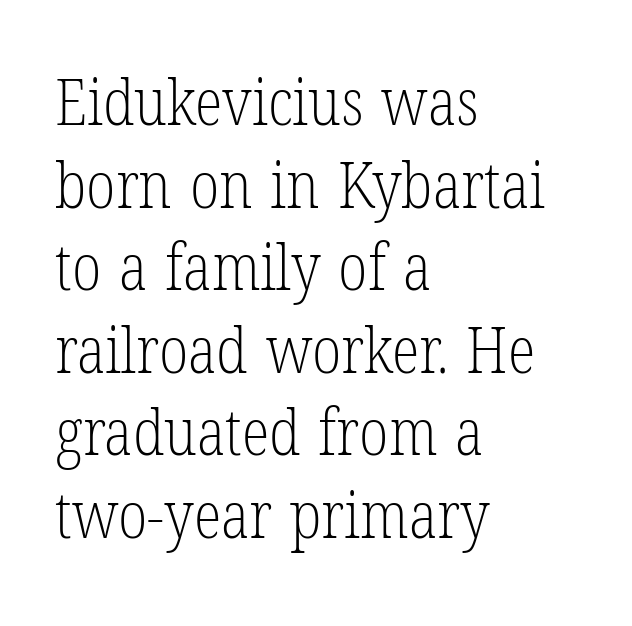
Layout note: lines flush left. Regular leading. A light-to-regular cut is what we see here. Posture: vertical. The line texture is even and compact thanks to regular tracking. Varying glyph widths throughout — classic text-font behaviour.
